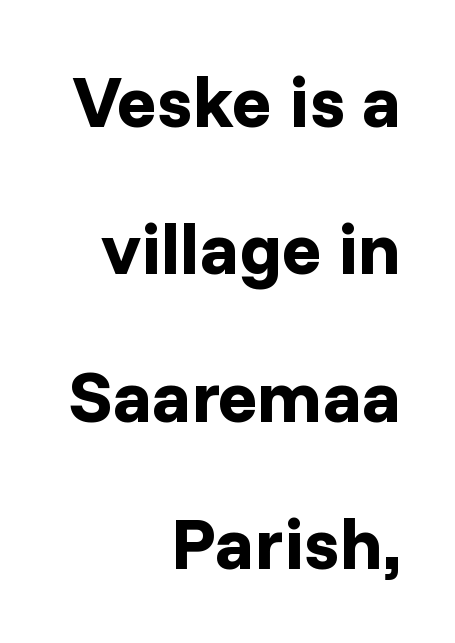
Compared with typical body copy, the letter spacing here is the same. The specimen omits any rule beneath the text block's lines. A sans-serif font was chosen for this passage. Interline gaps are noticeably wide in this sample.
